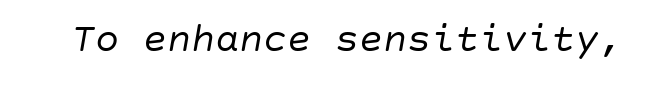
Lines of text with bare space underneath. When letters slant like this, we call the style italic. Weight class: somewhere from thin through regular. A typesetter would call this zero additional tracking.
